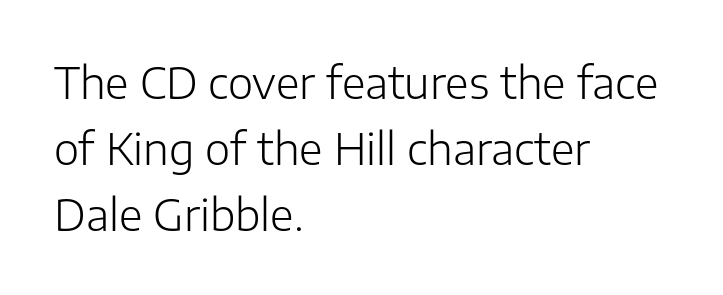
{"serif": "no", "italic": "no", "bold": "no", "weight": "light", "width": "normal", "stroke_contrast": "low", "x_height": "medium", "monospaced": "no", "underline": "no", "align": "left", "line_spacing": "normal", "line_spacing_ratio": 1.53, "letter_spacing": "normal", "letter_spacing_em": 0.0, "glyph_px": 43}
